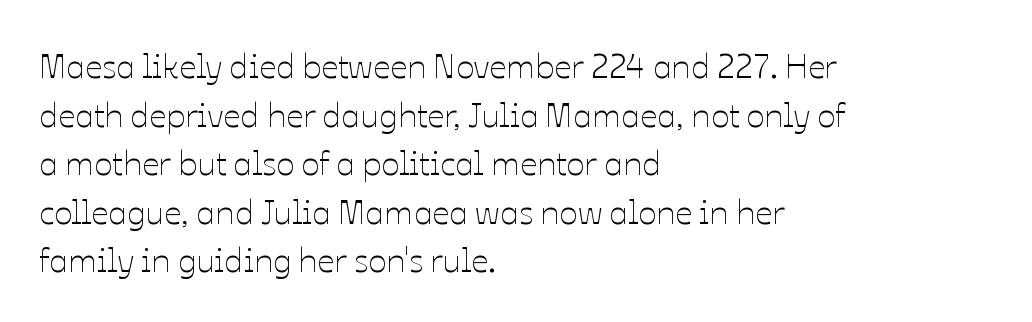
Q: Is the text bold? A: No.
Q: Is the text italic (slanted)? A: No, it is upright.
Q: Is the text underlined? A: No.
Q: How is the paragraph aligned? A: Left-aligned.
Q: Is the spacing between letters normal or unusually wide? A: Normal.
Q: Is the spacing between lines tight, normal or loose? A: Normal.
Q: Width (condensed, normal, or wide)? A: Normal.
Q: Stroke contrast? A: Low.
Q: x-height? A: Medium.
Q: Monospaced? A: No.
